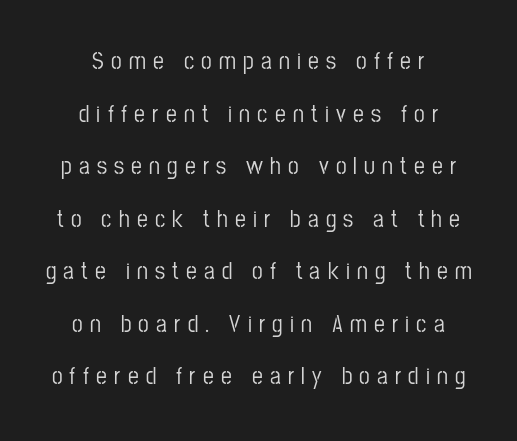
{"italic": "no", "underline": "no", "align": "center", "line_spacing": "loose", "line_spacing_ratio": 2.19, "letter_spacing": "wide", "letter_spacing_em": 0.3, "glyph_px": 24}
